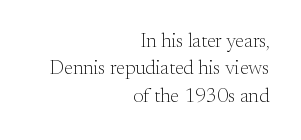
Q: Is the text bold? A: No.
Q: Is the text italic (slanted)? A: No, it is upright.
Q: Is the text underlined? A: No.
Q: How is the paragraph aligned? A: Right-aligned.
Q: Is the spacing between letters normal or unusually wide? A: Normal.
Q: Is the spacing between lines tight, normal or loose? A: Normal.
